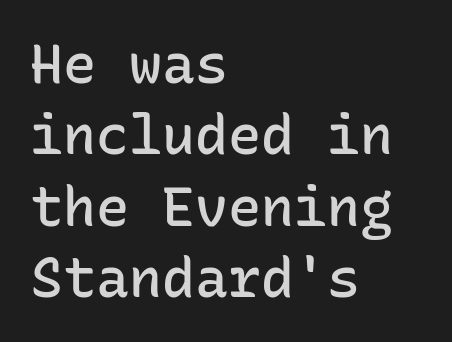
Short note: letters normally spaced. The compositor pushed each line to the left boundary. Ordinary non-slanted type is in use. Type without underlining.
